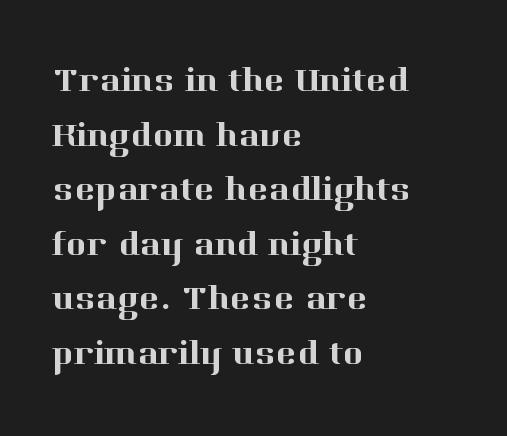
The image shows 35 px serif type, upright; set left-aligned, normal line spacing (1.56x), normal letter spacing, not underlined; high stroke contrast and a medium x-height.
